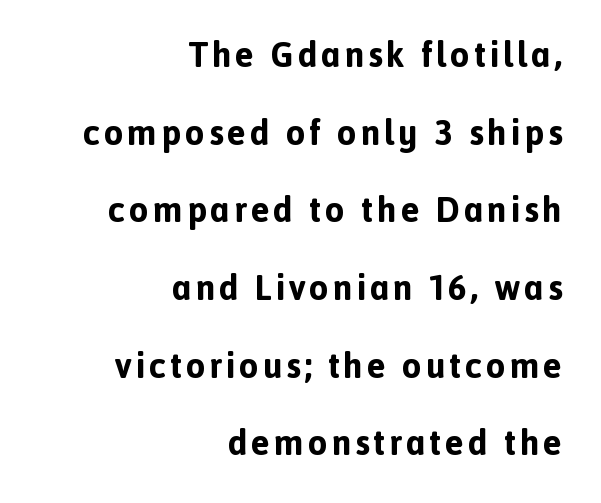
The image shows 35 px bold sans-serif type, upright; set right-aligned, loose line spacing (2.22x), not underlined; a medium x-height.
